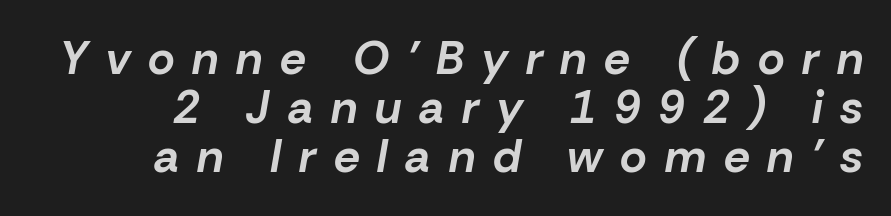
Q: Is the text bold? A: Yes.
Q: Is the text italic (slanted)? A: Yes, it leans right by about 10 degrees.
Q: Is the text underlined? A: No.
Q: How is the paragraph aligned? A: Right-aligned.
Q: Is the spacing between letters normal or unusually wide? A: Unusually wide.
Q: Is the spacing between lines tight, normal or loose? A: Tight.
Q: Width (condensed, normal, or wide)? A: Normal.
Q: Stroke contrast? A: Low.
Q: x-height? A: Medium.
Q: Monospaced? A: No.
